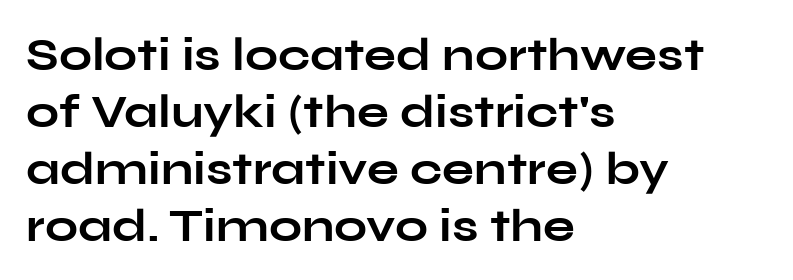
Q: Is the text bold? A: Yes.
Q: Is the text italic (slanted)? A: No, it is upright.
Q: Is the typeface a serif or a sans-serif typeface? A: Sans-serif.
Q: Is the text underlined? A: No.
Q: How is the paragraph aligned? A: Left-aligned.
Q: Is the spacing between letters normal or unusually wide? A: Normal.
Q: Width (condensed, normal, or wide)? A: Wide.
Q: Stroke contrast? A: Low.
Q: x-height? A: Medium.
Q: Monospaced? A: No.
